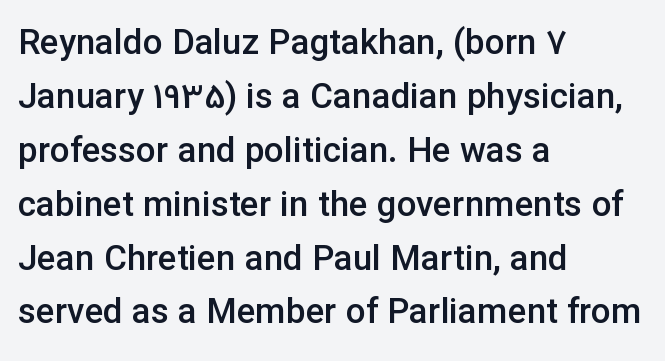
The image shows 35 px semibold sans-serif type, upright; set left-aligned, normal line spacing (1.54x), normal letter spacing, not underlined; low stroke contrast and a medium x-height.
